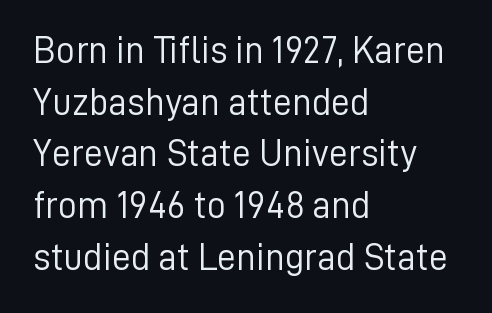
The image shows 38 px light sans-serif type, upright; set left-aligned, normal line spacing (1.36x), normal letter spacing, not underlined; low stroke contrast and a medium x-height.
